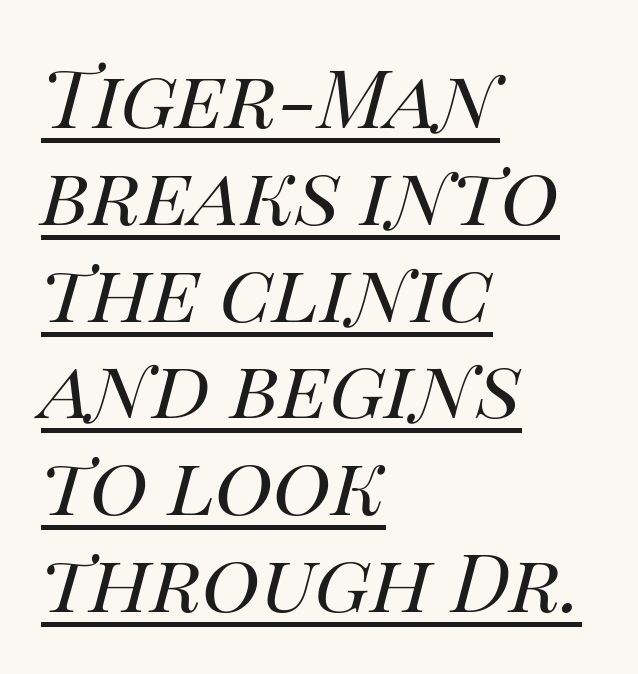
A continuous stroke trails under the words, as in a hyperlink. Varying glyph widths throughout — classic text-font behaviour. Typeset ragged right — the left edge is the straight one. Compared with typical body copy, the letter spacing here is the same. The passage shown leans; its letterforms are oblique.
